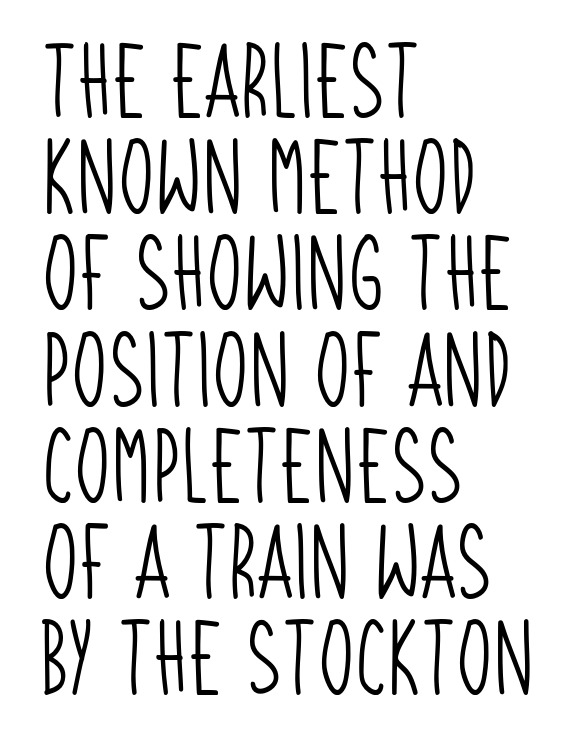
The typesetter chose a ragged-right arrangement here. Looks like regular typesetting: each glyph gets only the width it needs. The strip under each line holds only bare page. No extra tracking has been applied to these lines. The letters look calm and open, with moderate or lighter stems.
